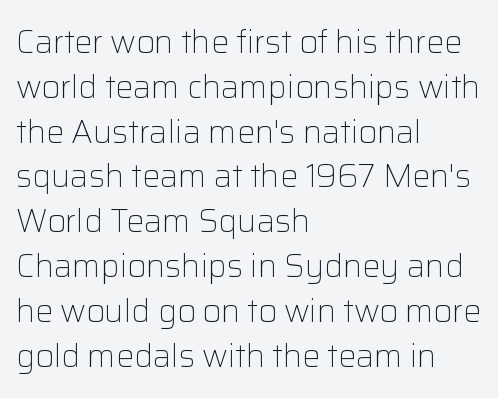
The image shows 32 px light sans-serif type, upright; set left-aligned, normal line spacing (1.4x), normal letter spacing, not underlined; low stroke contrast and a medium x-height.
